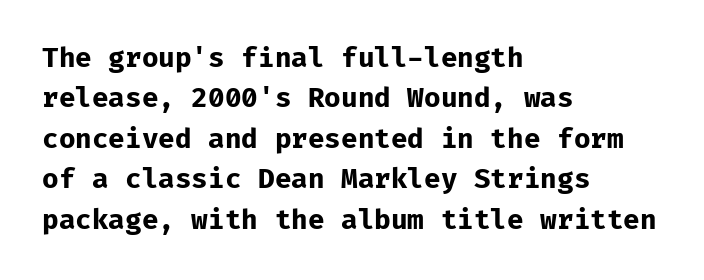
Look at the tracking — it's just the regular setting, nothing added. A classic flush-left, rag-right setting is used for this passage. Lines of text with bare space underneath. The font's upright variant was chosen for this text.
